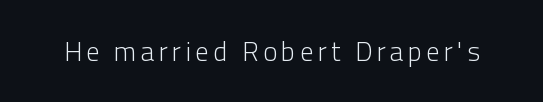
Q: Is the text bold? A: No.
Q: Is the text italic (slanted)? A: No, it is upright.
Q: Is the text underlined? A: No.
